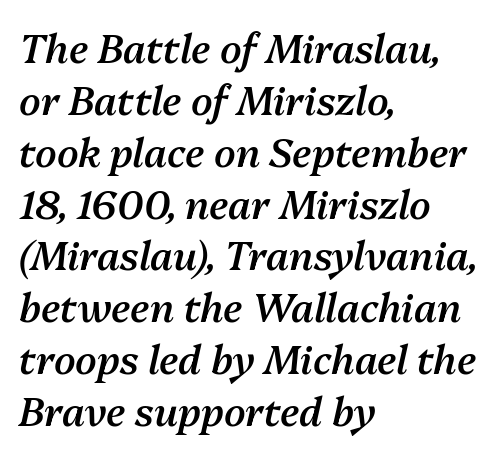
The image shows 39 px semibold type, italic (leaning right); set left-aligned, normal line spacing (1.33x), normal letter spacing, not underlined; medium stroke contrast and a medium x-height.
